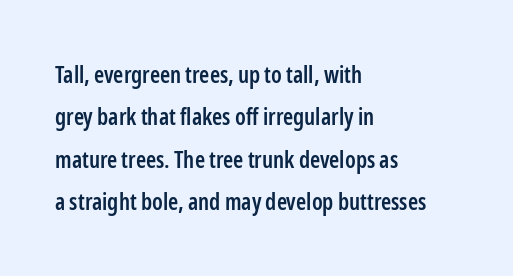
Q: Is the text bold? A: Semi-bold.
Q: Is the text italic (slanted)? A: No, it is upright.
Q: Is the text underlined? A: No.
Q: How is the paragraph aligned? A: Left-aligned.
Q: Is the spacing between letters normal or unusually wide? A: Normal.
